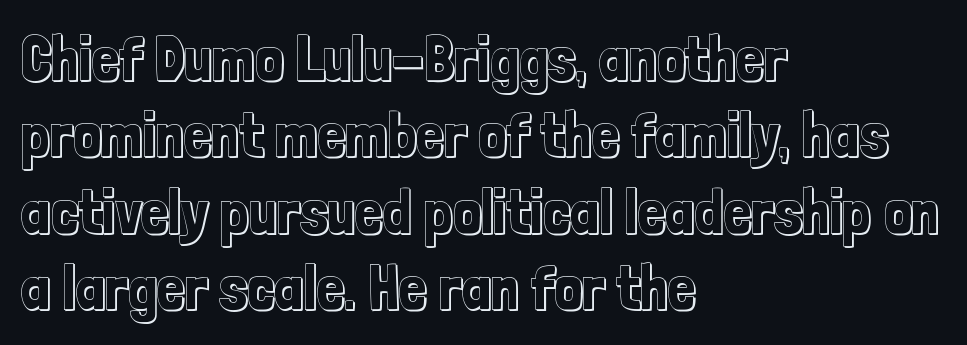
Q: Is the text italic (slanted)? A: No, it is upright.
Q: Is the text underlined? A: No.
Q: How is the paragraph aligned? A: Left-aligned.
Q: Is the spacing between letters normal or unusually wide? A: Normal.
Q: Width (condensed, normal, or wide)? A: Condensed.
Q: x-height? A: Medium.
Q: Monospaced? A: No.
